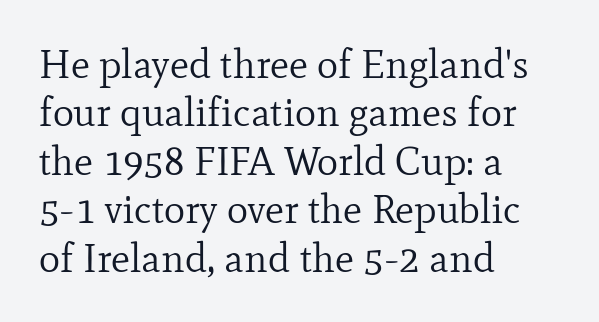
Q: Is the text bold? A: No.
Q: Is the text italic (slanted)? A: No, it is upright.
Q: Is the typeface a serif or a sans-serif typeface? A: Serif.
Q: Is the text underlined? A: No.
Q: How is the paragraph aligned? A: Left-aligned.
Q: Is the spacing between letters normal or unusually wide? A: Normal.
Q: Width (condensed, normal, or wide)? A: Normal.
Q: Stroke contrast? A: Low.
Q: x-height? A: Small.
Q: Monospaced? A: No.
